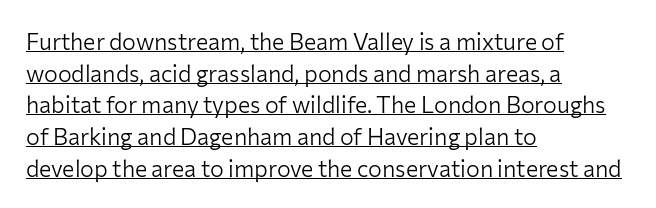
The image shows 23 px text type, upright; set left-aligned, normal line spacing (1.38x), normal letter spacing, underlined.
